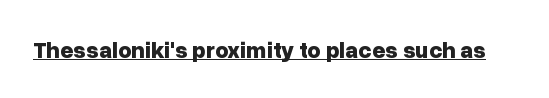
The image shows 23 px bold type, upright; set normal letter spacing, underlined.
